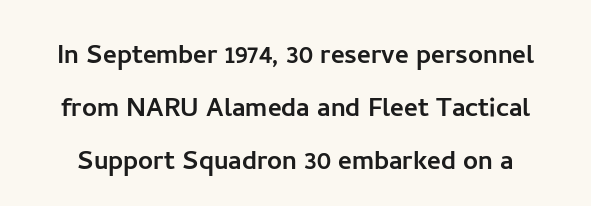
{"serif": "no", "italic": "no", "width": "normal", "stroke_contrast": "low", "x_height": "medium", "monospaced": "no", "underline": "no", "line_spacing": "normal", "line_spacing_ratio": 1.6, "letter_spacing": "normal", "letter_spacing_em": 0.0, "glyph_px": 33}
